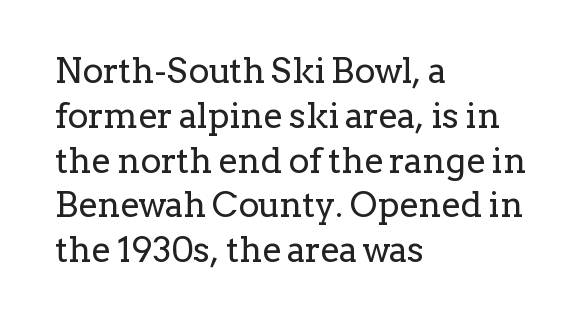
Q: Is the text bold? A: No.
Q: Is the text italic (slanted)? A: No, it is upright.
Q: Is the typeface a serif or a sans-serif typeface? A: Serif.
Q: Is the text underlined? A: No.
Q: How is the paragraph aligned? A: Left-aligned.
Q: Is the spacing between letters normal or unusually wide? A: Normal.
Q: Is the spacing between lines tight, normal or loose? A: Normal.
Q: Width (condensed, normal, or wide)? A: Normal.
Q: Stroke contrast? A: Low.
Q: x-height? A: Medium.
Q: Monospaced? A: No.
